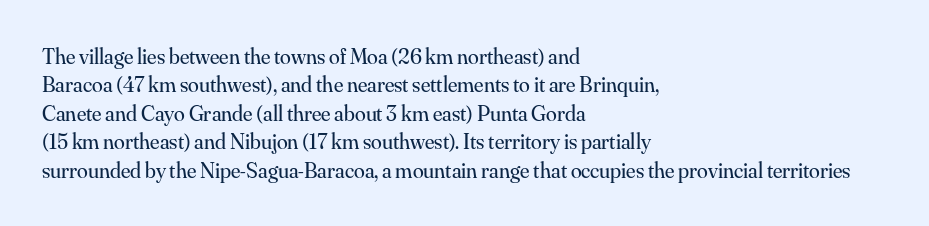
Q: Is the text bold? A: No.
Q: Is the text italic (slanted)? A: No, it is upright.
Q: Is the text underlined? A: No.
Q: How is the paragraph aligned? A: Left-aligned.
Q: Is the spacing between letters normal or unusually wide? A: Normal.
Q: Is the spacing between lines tight, normal or loose? A: Normal.
